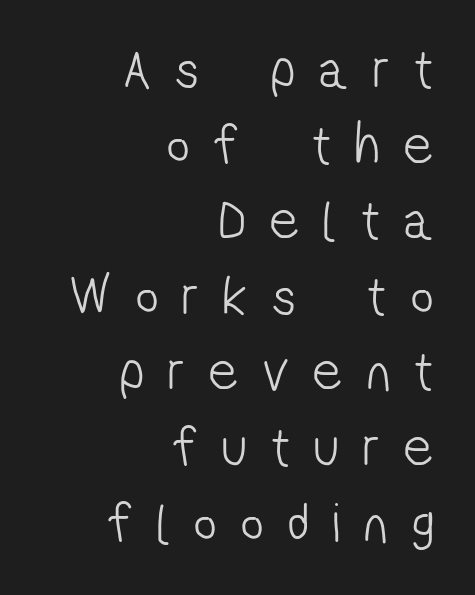
{"serif": "no", "bold": "no", "weight": "light", "width": "condensed", "stroke_contrast": "low", "x_height": "medium", "monospaced": "no", "underline": "no", "align": "right", "line_spacing": "normal", "line_spacing_ratio": 1.35, "letter_spacing": "wide", "letter_spacing_em": 0.44, "glyph_px": 56}
